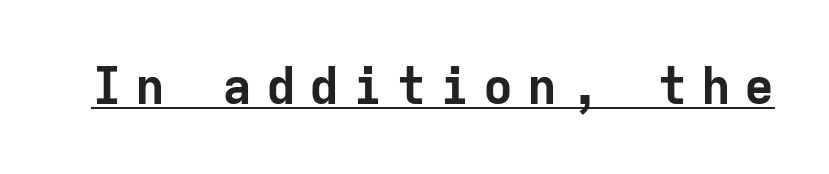
Q: Is the text bold? A: Yes.
Q: Is the text italic (slanted)? A: No, it is upright.
Q: Is the typeface a serif or a sans-serif typeface? A: Sans-serif.
Q: Is the text underlined? A: Yes.
Q: Is the spacing between letters normal or unusually wide? A: Unusually wide.
Q: Width (condensed, normal, or wide)? A: Normal.
Q: Stroke contrast? A: Low.
Q: x-height? A: Medium.
Q: Monospaced? A: Yes.
